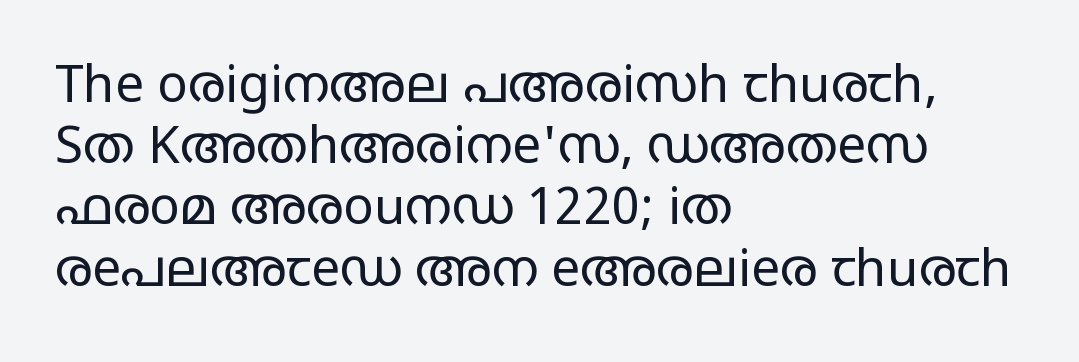
The typesetting does not lean heavy: it is not bold. The gap between lines stays unmarked. Style check: upright. Varying glyph widths throughout — classic text-font behaviour. This sample is left-justified, so line endings fall wherever the words run out.
